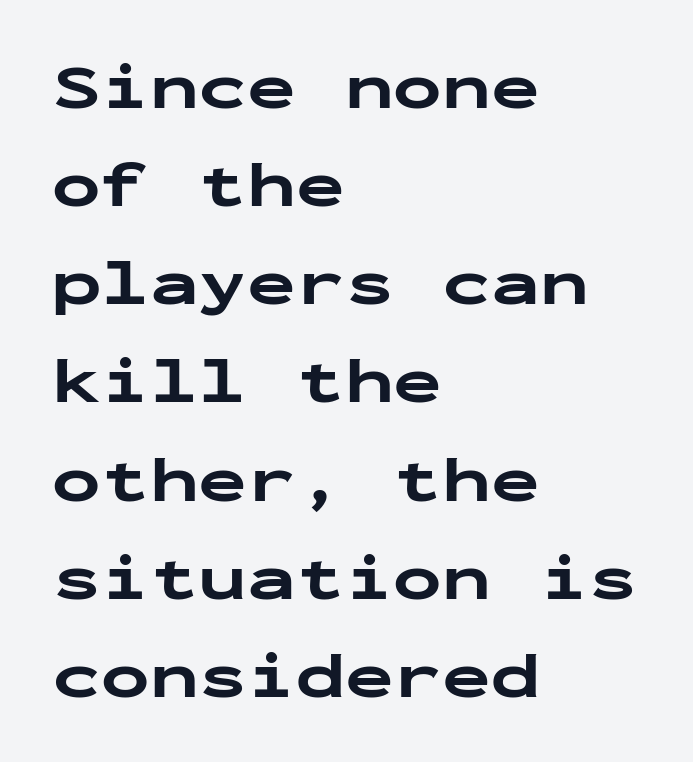
The image shows 65 px bold, wide sans-serif type, upright, monospaced; set left-aligned, normal line spacing (1.51x), normal letter spacing, not underlined; low stroke contrast and a medium x-height.
